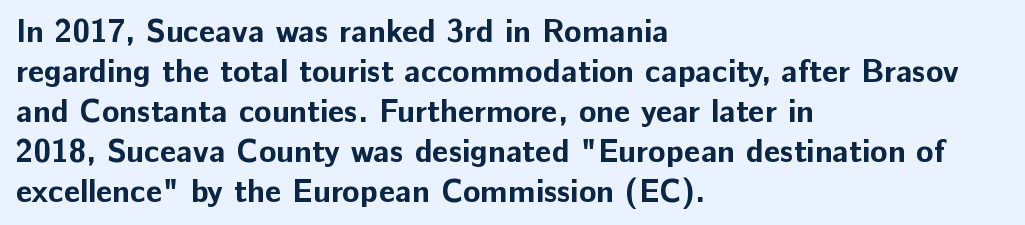
{"serif": "no", "italic": "no", "bold": "yes", "weight": "bold", "width": "normal", "stroke_contrast": "low", "x_height": "medium", "monospaced": "no", "underline": "no", "align": "left", "line_spacing": "normal", "line_spacing_ratio": 1.25, "letter_spacing": "normal", "letter_spacing_em": 0.0, "glyph_px": 32}
